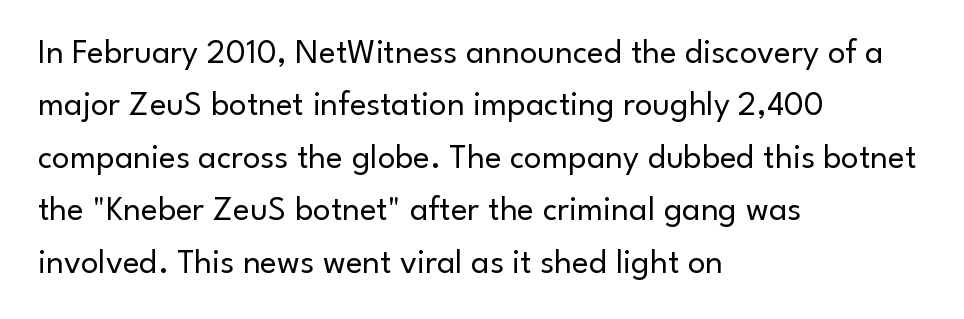
{"serif": "no", "italic": "no", "bold": "no", "weight": "regular", "width": "normal", "stroke_contrast": "low", "x_height": "small", "monospaced": "no", "underline": "no", "align": "left", "line_spacing": "normal", "line_spacing_ratio": 1.5, "letter_spacing": "normal", "letter_spacing_em": 0.0, "glyph_px": 35}
